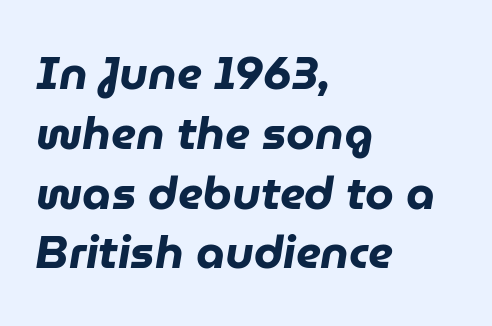
{"italic": "yes", "lean": "right", "slant_degrees": 9, "bold": "yes", "weight": "heavy", "width": "normal", "stroke_contrast": "low", "x_height": "medium", "monospaced": "no", "underline": "no", "align": "left", "line_spacing": "normal", "line_spacing_ratio": 1.3, "letter_spacing": "normal", "letter_spacing_em": 0.0, "glyph_px": 46}
